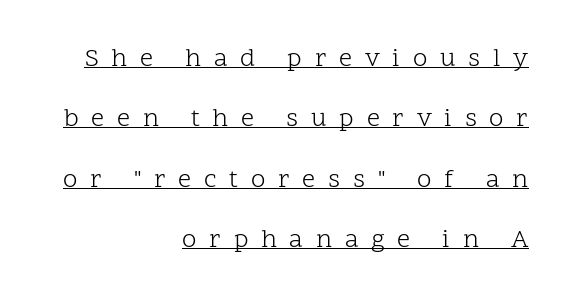
{"italic": "no", "bold": "no", "underline": "yes", "align": "right", "line_spacing": "loose", "line_spacing_ratio": 2.32, "letter_spacing": "wide", "letter_spacing_em": 0.49, "glyph_px": 26}
